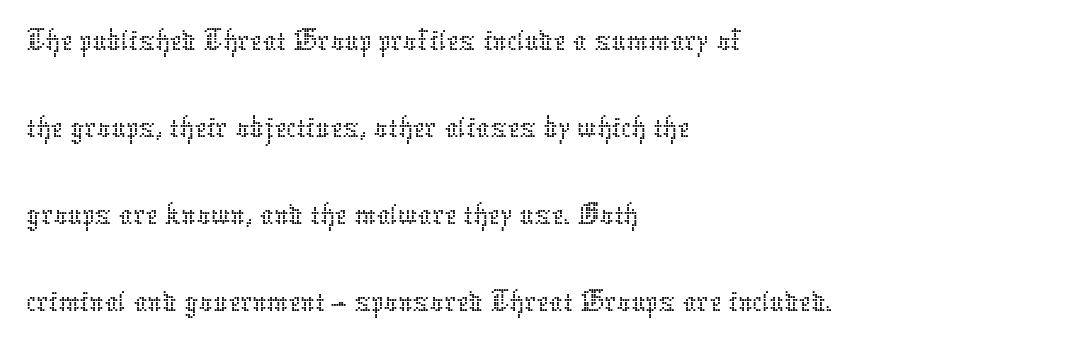
{"italic": "no", "bold": "no", "weight": "thin", "width": "normal", "stroke_contrast": "low", "x_height": "medium", "monospaced": "no", "underline": "no", "align": "left", "line_spacing": "normal", "line_spacing_ratio": 1.28, "letter_spacing": "normal", "letter_spacing_em": 0.0, "glyph_px": 68}
